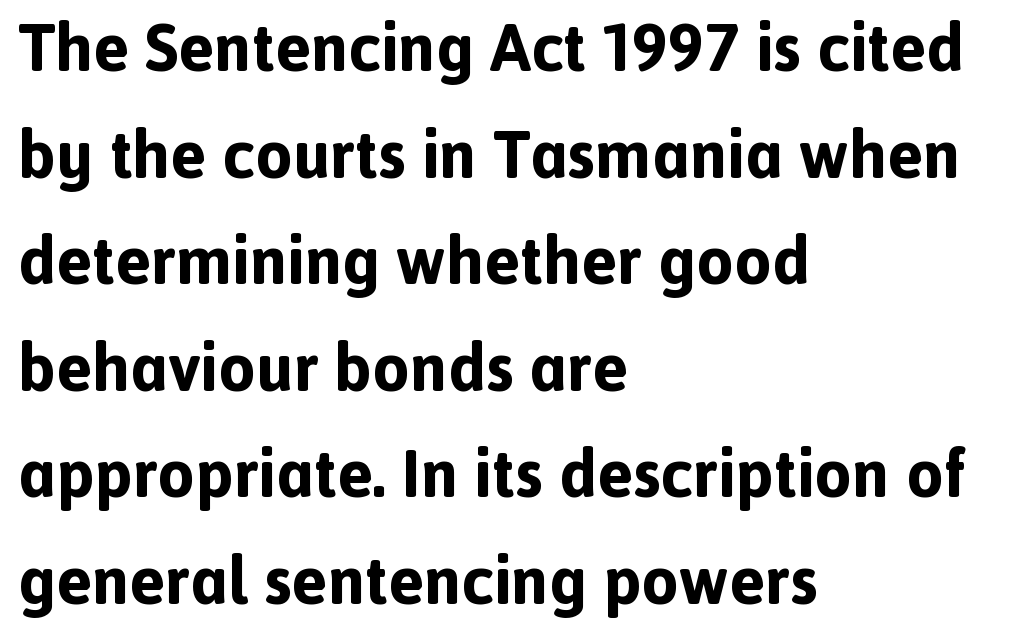
Q: Is the text bold? A: Yes.
Q: Is the text italic (slanted)? A: No, it is upright.
Q: Is the typeface a serif or a sans-serif typeface? A: Sans-serif.
Q: Is the text underlined? A: No.
Q: How is the paragraph aligned? A: Left-aligned.
Q: Is the spacing between letters normal or unusually wide? A: Normal.
Q: Is the spacing between lines tight, normal or loose? A: Normal.
Q: Width (condensed, normal, or wide)? A: Normal.
Q: x-height? A: Medium.
Q: Monospaced? A: No.
